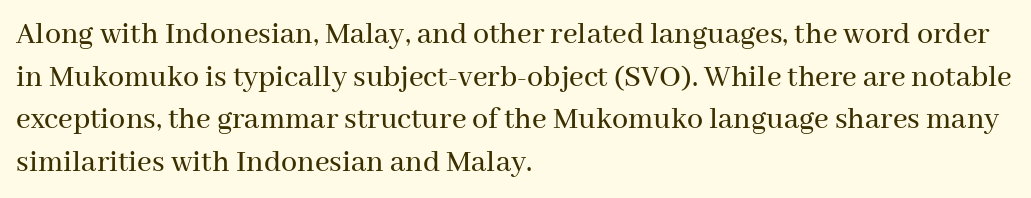
{"serif": "yes", "italic": "no", "width": "normal", "stroke_contrast": "medium", "x_height": "medium", "monospaced": "no", "underline": "no", "align": "left", "line_spacing": "normal", "line_spacing_ratio": 1.33, "letter_spacing": "normal", "letter_spacing_em": 0.0, "glyph_px": 32}
